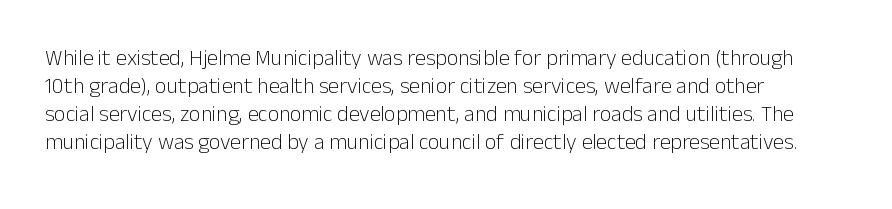
The image shows 22 px text type, upright; set left-aligned, normal line spacing (1.28x), normal letter spacing, not underlined.
